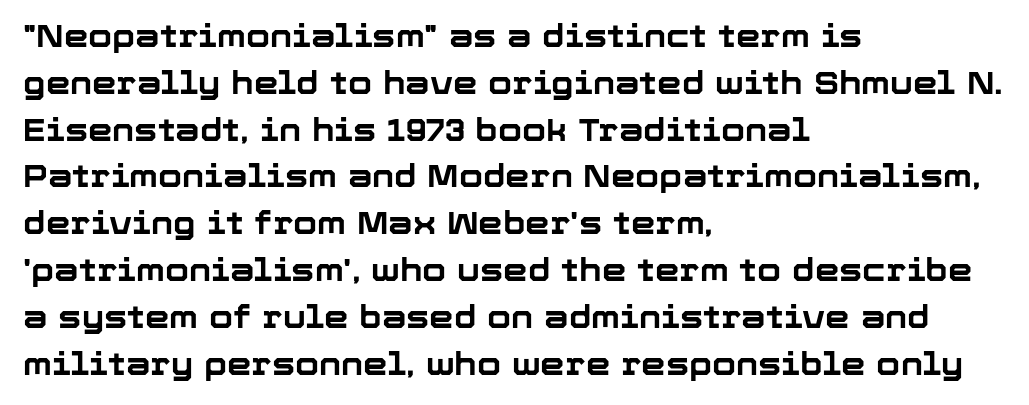
The image shows 31 px bold sans-serif type, upright; set left-aligned, normal line spacing (1.51x), normal letter spacing, not underlined; low stroke contrast and a medium x-height.
